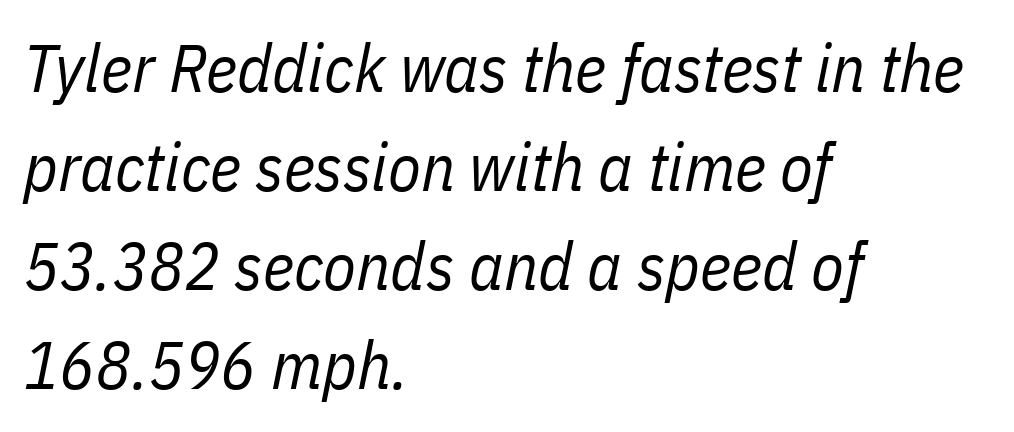
Q: Is the text bold? A: No.
Q: Is the text italic (slanted)? A: Yes, it leans right by about 11 degrees.
Q: Is the text underlined? A: No.
Q: How is the paragraph aligned? A: Left-aligned.
Q: Is the spacing between letters normal or unusually wide? A: Normal.
Q: Is the spacing between lines tight, normal or loose? A: Normal.
Q: Width (condensed, normal, or wide)? A: Condensed.
Q: Stroke contrast? A: Low.
Q: x-height? A: Medium.
Q: Monospaced? A: No.
